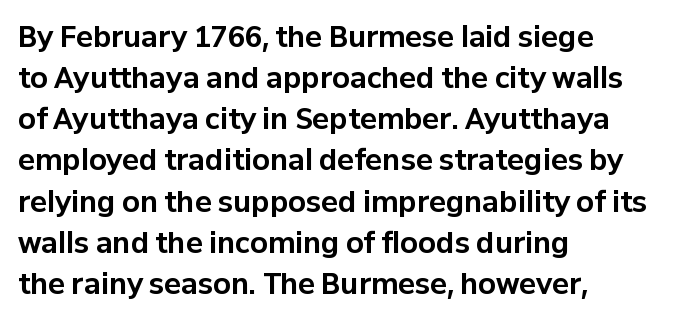
Q: Is the text bold? A: Yes.
Q: Is the text italic (slanted)? A: No, it is upright.
Q: Is the typeface a serif or a sans-serif typeface? A: Sans-serif.
Q: Is the text underlined? A: No.
Q: How is the paragraph aligned? A: Left-aligned.
Q: Is the spacing between letters normal or unusually wide? A: Normal.
Q: Is the spacing between lines tight, normal or loose? A: Normal.
Q: Width (condensed, normal, or wide)? A: Normal.
Q: Stroke contrast? A: Low.
Q: x-height? A: Medium.
Q: Monospaced? A: No.
